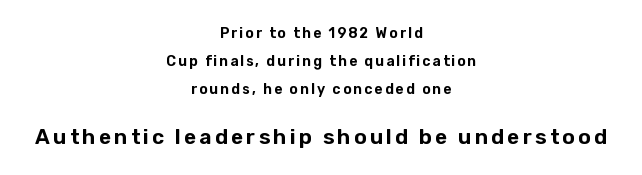
The lower block of text is set noticeably larger than the block above it. This is the regular roman posture of the typeface. Widely set lines give the paragraph a tall, airy silhouette. The whitespace from short lines is split evenly between both sides.
